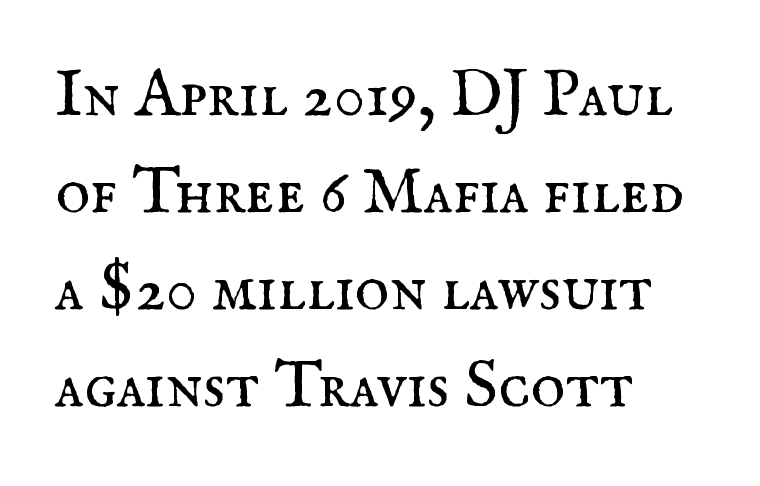
The letterforms sit shoulder to shoulder at normal distance. A normal amount of white space separates one row of letters from the next. The passage shown is typed in a proportional face where columns would drift. Weight: in the light-to-regular range. Notice how the stems are strictly vertical — no italics here.
